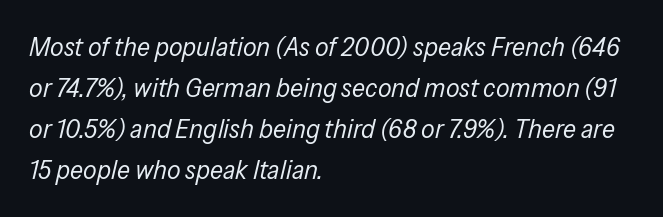
Q: Is the text bold? A: No.
Q: Is the text italic (slanted)? A: Yes, it leans right by about 13 degrees.
Q: Is the text underlined? A: No.
Q: How is the paragraph aligned? A: Left-aligned.
Q: Is the spacing between letters normal or unusually wide? A: Normal.
Q: Is the spacing between lines tight, normal or loose? A: Normal.
